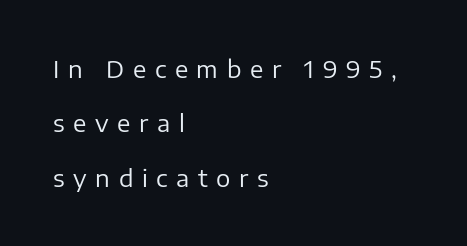
The image shows 24 px text type, upright; set left-aligned, loose line spacing (2.27x), unusually wide letter spacing (+0.36 em), not underlined.
